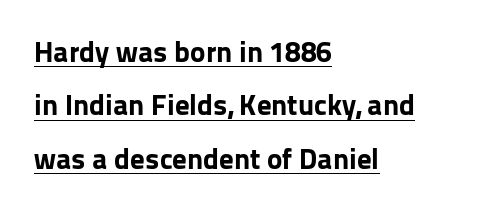
{"serif": "no", "italic": "no", "bold": "yes", "weight": "bold", "width": "normal", "stroke_contrast": "low", "x_height": "medium", "monospaced": "no", "underline": "yes", "align": "left", "line_spacing_ratio": 1.84, "letter_spacing": "normal", "letter_spacing_em": 0.0, "glyph_px": 29}
